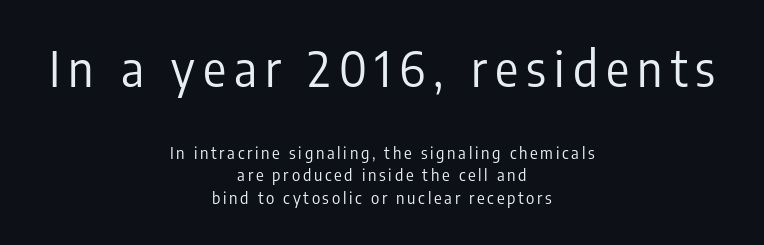
Q: Is the text bold? A: No.
Q: Is the text italic (slanted)? A: No, it is upright.
Q: Is the typeface a serif or a sans-serif typeface? A: Sans-serif.
Q: Is the text underlined? A: No.
Q: How is the paragraph aligned? A: Centered.
Q: Is the spacing between lines tight, normal or loose? A: Normal.
Q: Which block of text is set in a larger size, the first (top) or the second (bottom)? A: The first (top) one.
Q: Width (condensed, normal, or wide)? A: Condensed.
Q: Stroke contrast? A: Low.
Q: x-height? A: Medium.
Q: Monospaced? A: No.
